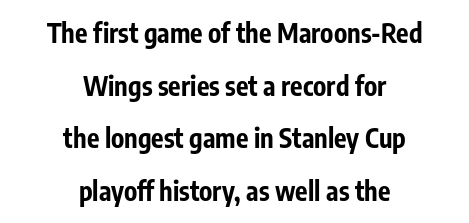
{"italic": "no", "bold": "yes", "underline": "no", "align": "center", "line_spacing": "loose", "line_spacing_ratio": 2.02, "letter_spacing": "normal", "letter_spacing_em": 0.0, "glyph_px": 26}
